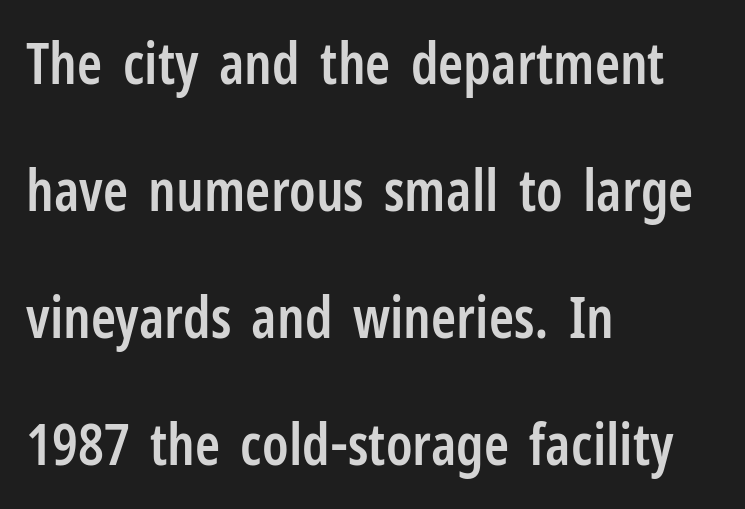
{"serif": "no", "italic": "no", "bold": "semi", "weight": "semibold", "width": "condensed", "stroke_contrast": "low", "x_height": "medium", "monospaced": "no", "underline": "no", "align": "left", "line_spacing": "loose", "line_spacing_ratio": 2.23, "letter_spacing": "normal", "letter_spacing_em": 0.0, "glyph_px": 57}
